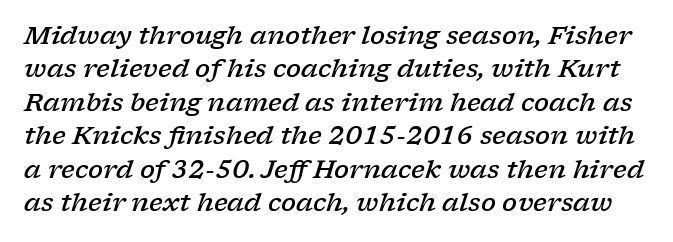
{"italic": "yes", "lean": "right", "slant_degrees": 17, "bold": "semi", "underline": "no", "line_spacing": "normal", "line_spacing_ratio": 1.34, "letter_spacing": "normal", "letter_spacing_em": 0.0, "glyph_px": 25}
